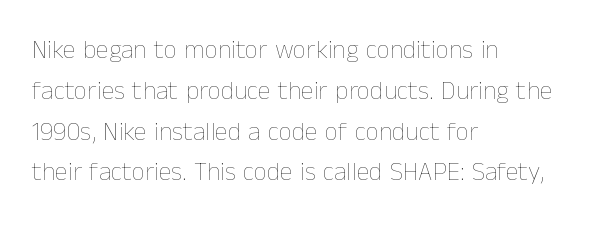
The image shows 26 px text type, upright; set left-aligned, normal line spacing (1.57x), normal letter spacing, not underlined.
